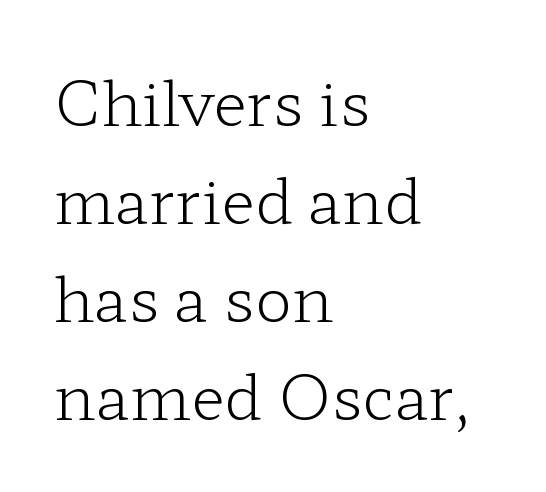
Think of a printed novel: that variable character pitch is what you see here. Type style note: has serifs. The gaps between neighbouring characters are ordinary and unremarkable. Teacher's note: observe the even left margin — that is flush-left alignment. This rendering features lettering with no underline. The block of text has a typical density, with ordinary space between rows.
